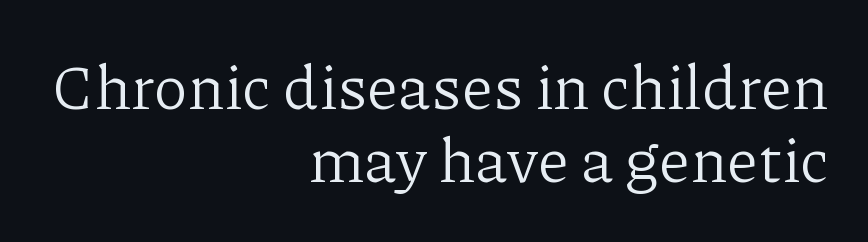
{"serif": "yes", "italic": "no", "bold": "no", "weight": "light", "width": "normal", "stroke_contrast": "low", "x_height": "medium", "monospaced": "no", "underline": "no", "align": "right", "line_spacing_ratio": 1.16, "letter_spacing": "normal", "letter_spacing_em": 0.0, "glyph_px": 63}
